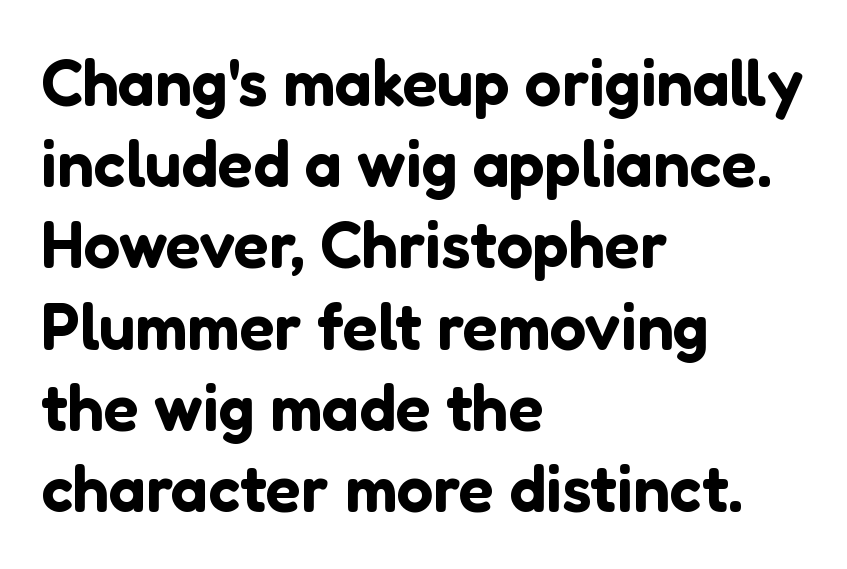
{"serif": "no", "italic": "no", "width": "normal", "stroke_contrast": "low", "x_height": "medium", "monospaced": "no", "underline": "no", "align": "left", "line_spacing": "normal", "line_spacing_ratio": 1.25, "letter_spacing": "normal", "letter_spacing_em": 0.0, "glyph_px": 65}
